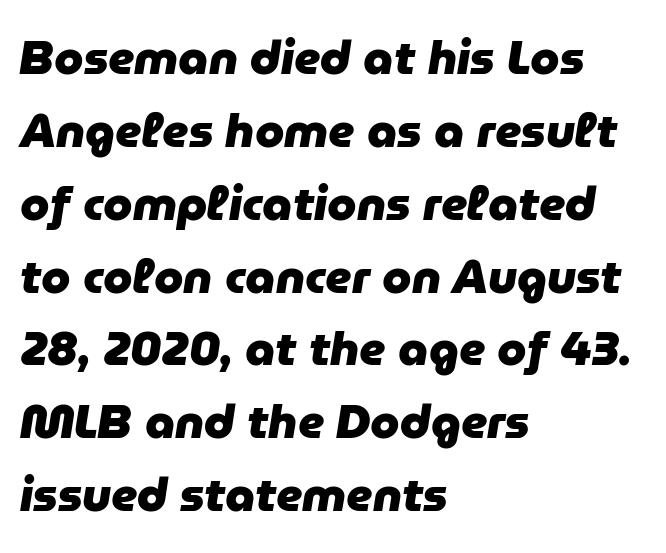
Q: Is the text bold? A: Yes.
Q: Is the text italic (slanted)? A: Yes, it leans right by about 9 degrees.
Q: Is the text underlined? A: No.
Q: How is the paragraph aligned? A: Left-aligned.
Q: Is the spacing between letters normal or unusually wide? A: Normal.
Q: Is the spacing between lines tight, normal or loose? A: Normal.
Q: Width (condensed, normal, or wide)? A: Normal.
Q: Stroke contrast? A: Low.
Q: x-height? A: Medium.
Q: Monospaced? A: No.
